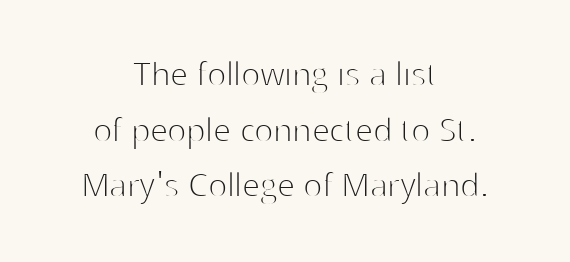
The type family on display is of the sans-serif kind. The text block is weighted toward neither margin, spreading evenly from the middle. A typesetter would mark this as roman, not italic. Here the designer chose a conventional face with non-uniform glyph widths.
